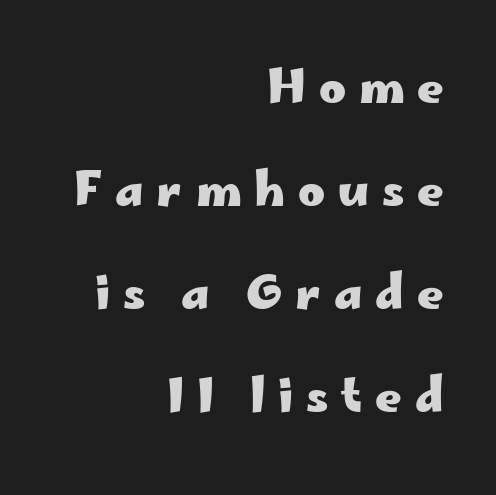
The font's upright variant was chosen for this text. This sample uses expanded letter spacing, leaving extra air between glyphs. Successive baselines arrive slowly, with a big drop between each. This is heavy type, rendered in bold. The text block is weighted toward the right margin, trailing off unevenly leftward. The string is rendered with underlining switched off.
